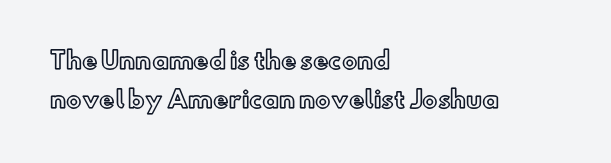
Ordinary non-slanted type is in use. The words here are not underlined. Does extra space separate the letters? No, they use regular spacing. In CSS terms this would be text-align: left. Leading: standard.
